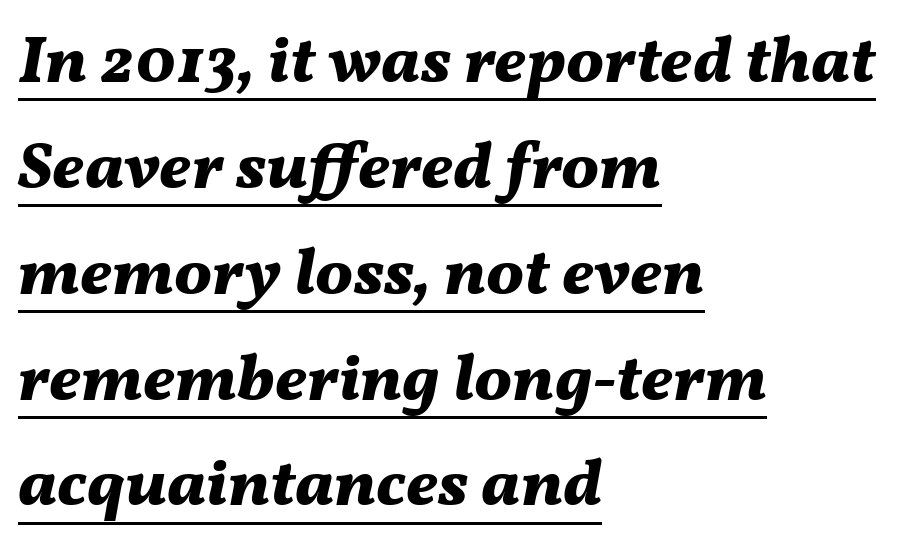
The image shows 67 px bold type, italic (leaning right); set left-aligned, normal line spacing (1.58x), normal letter spacing, underlined; medium stroke contrast and a medium x-height.
